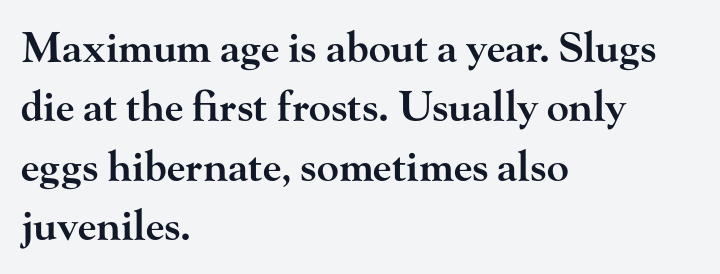
Q: Is the text bold? A: Semi-bold.
Q: Is the text italic (slanted)? A: No, it is upright.
Q: Is the typeface a serif or a sans-serif typeface? A: Serif.
Q: Is the text underlined? A: No.
Q: How is the paragraph aligned? A: Left-aligned.
Q: Is the spacing between letters normal or unusually wide? A: Normal.
Q: Is the spacing between lines tight, normal or loose? A: Normal.
Q: Width (condensed, normal, or wide)? A: Wide.
Q: Stroke contrast? A: High.
Q: x-height? A: Small.
Q: Monospaced? A: No.
